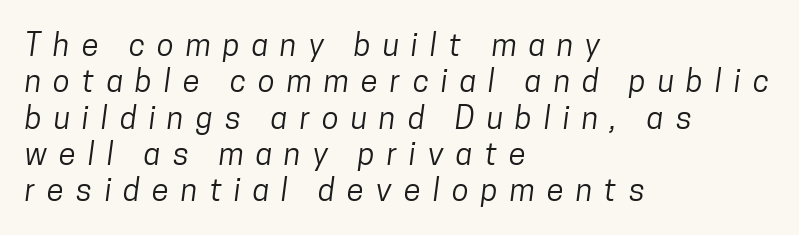
The image shows 31 px regular-weight, condensed sans-serif type; set left-aligned, line spacing 1.17x, unusually wide letter spacing (+0.39 em), not underlined; low stroke contrast and a medium x-height.
